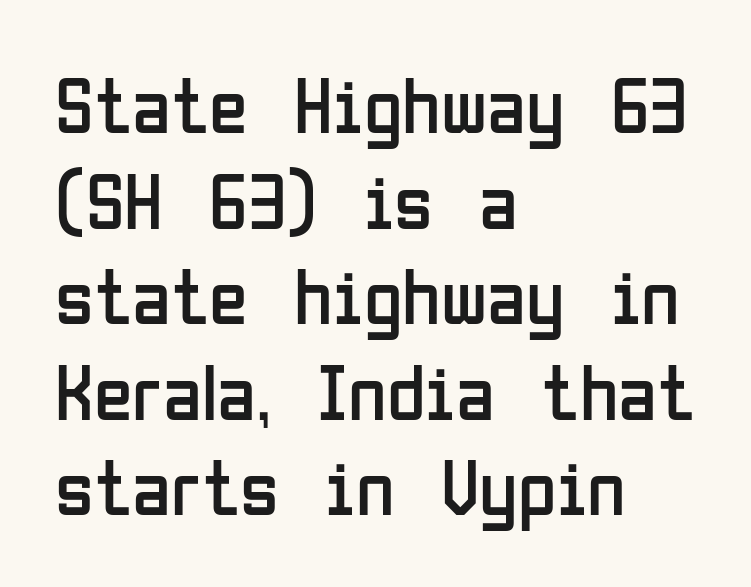
Caption: face not bold, strokes unweighted. Typeset ragged right — the left edge is the straight one. Default kerning and tracking; the words read as compact shapes. Letterform terminals end flat and unadorned throughout the passage. The letters stand straight up with perfectly vertical stems. Lines of text with bare space underneath.
